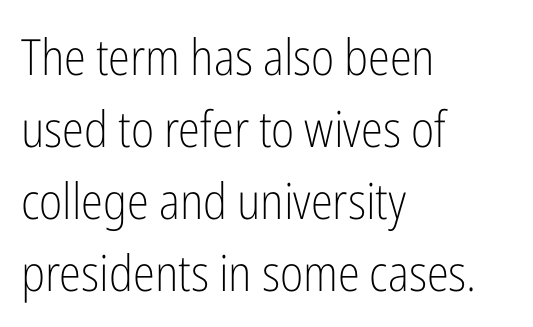
Q: Is the text bold? A: No.
Q: Is the text italic (slanted)? A: No, it is upright.
Q: Is the typeface a serif or a sans-serif typeface? A: Sans-serif.
Q: Is the text underlined? A: No.
Q: How is the paragraph aligned? A: Left-aligned.
Q: Is the spacing between letters normal or unusually wide? A: Normal.
Q: Is the spacing between lines tight, normal or loose? A: Normal.
Q: Width (condensed, normal, or wide)? A: Condensed.
Q: Stroke contrast? A: Low.
Q: x-height? A: Medium.
Q: Monospaced? A: No.
